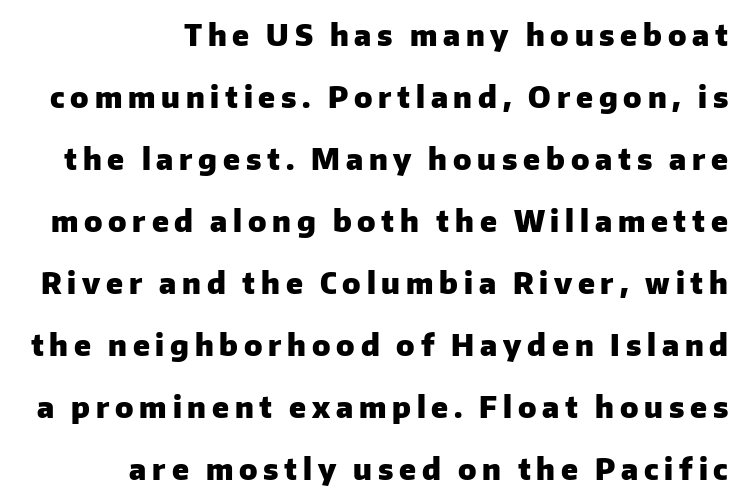
Q: Is the text bold? A: Yes.
Q: Is the text italic (slanted)? A: No, it is upright.
Q: Is the typeface a serif or a sans-serif typeface? A: Sans-serif.
Q: Is the text underlined? A: No.
Q: How is the paragraph aligned? A: Right-aligned.
Q: Is the spacing between letters normal or unusually wide? A: Unusually wide.
Q: Is the spacing between lines tight, normal or loose? A: Loose.
Q: Width (condensed, normal, or wide)? A: Normal.
Q: Stroke contrast? A: Low.
Q: x-height? A: Medium.
Q: Monospaced? A: No.
